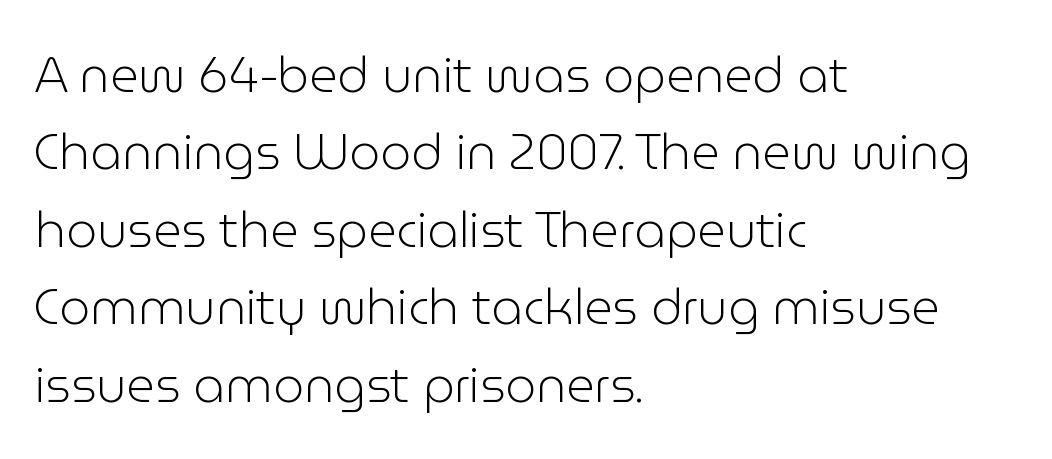
Nothing unusual about the tracking: characters are spaced as the font intends. Posture: straight, roman, zero tilt. Proportional: the letters do not fall into vertical columns. Observe the absence of serifs on each vertical stroke in this sample. The area under the type is left untouched.
